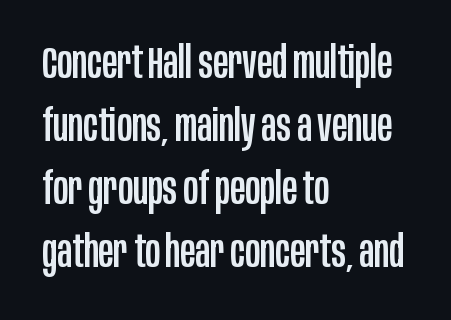
{"serif": "no", "italic": "no", "width": "condensed", "stroke_contrast": "low", "x_height": "large", "monospaced": "no", "underline": "no", "align": "left", "line_spacing": "normal", "line_spacing_ratio": 1.4, "letter_spacing": "normal", "letter_spacing_em": 0.0, "glyph_px": 45}
